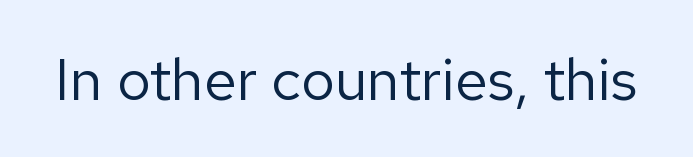
{"serif": "no", "italic": "no", "bold": "no", "weight": "regular", "width": "normal", "stroke_contrast": "low", "x_height": "medium", "monospaced": "no", "underline": "no", "letter_spacing": "normal", "letter_spacing_em": 0.0, "glyph_px": 59}
